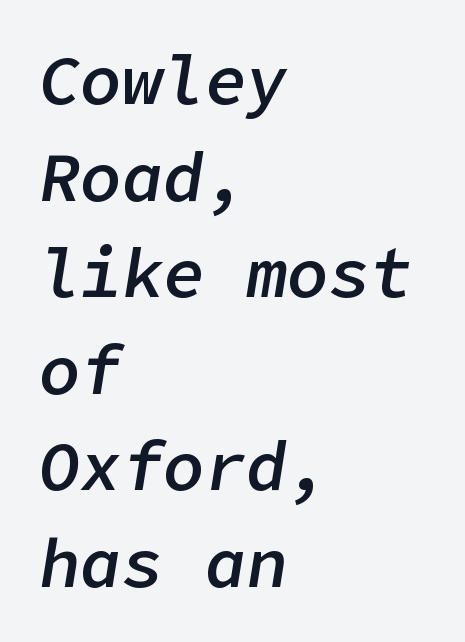
Alignment: flush left. Nothing unusual about the tracking: characters are spaced as the font intends. Each row of text sits above clean, open space. The text carries the slant typical of an italic or oblique font.
